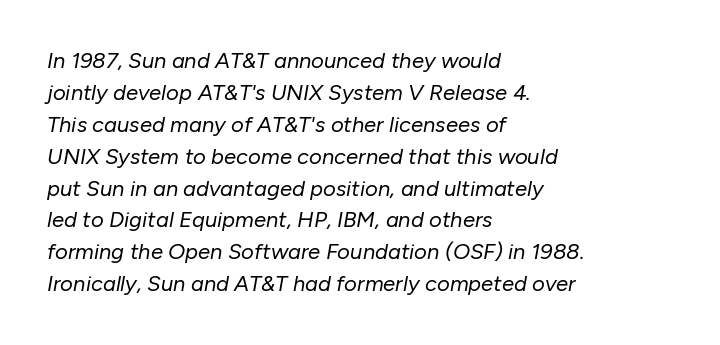
The image shows 22 px text type, italic (leaning right); set left-aligned, normal line spacing (1.45x), normal letter spacing, not underlined.
